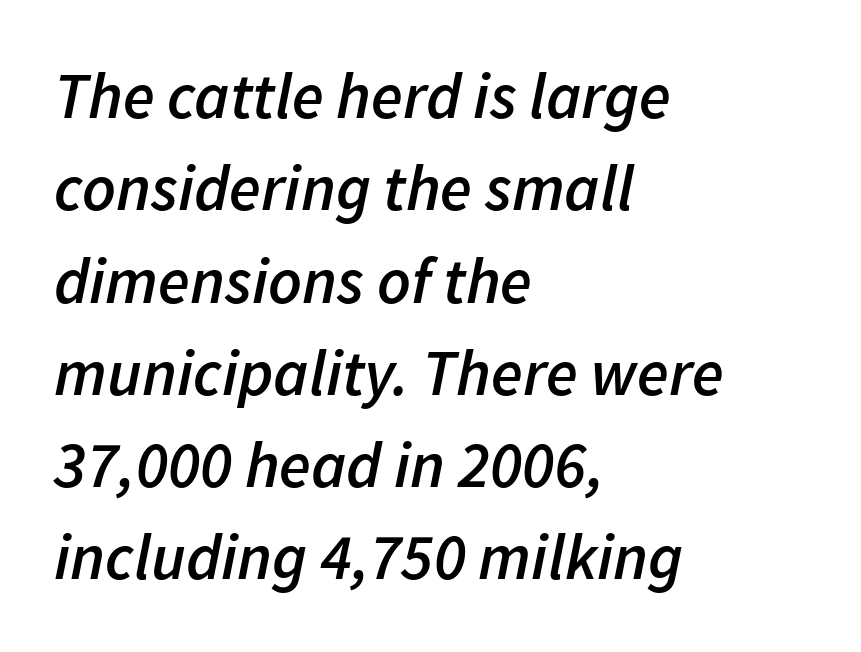
Q: Is the text bold? A: Semi-bold.
Q: Is the text italic (slanted)? A: Yes, it leans right by about 11 degrees.
Q: Is the text underlined? A: No.
Q: How is the paragraph aligned? A: Left-aligned.
Q: Is the spacing between letters normal or unusually wide? A: Normal.
Q: Is the spacing between lines tight, normal or loose? A: Normal.
Q: Width (condensed, normal, or wide)? A: Normal.
Q: Stroke contrast? A: Low.
Q: x-height? A: Medium.
Q: Monospaced? A: No.
